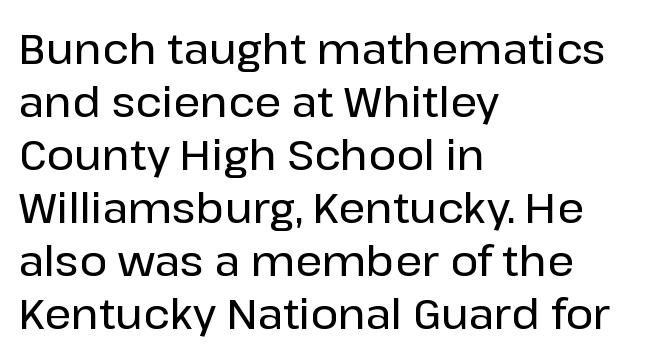
The image shows 42 px sans-serif type, upright; set left-aligned, normal line spacing (1.26x), normal letter spacing, not underlined; low stroke contrast and a medium x-height.
